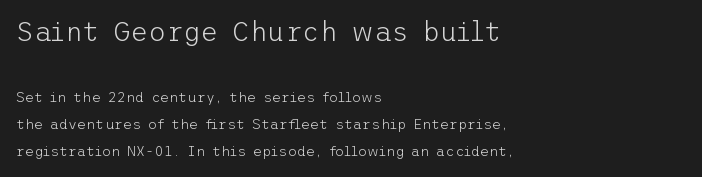
The image shows 27 px text type, upright; set left-aligned, loose line spacing (1.92x), normal letter spacing, not underlined; the first (top) block is 1.93x larger.
